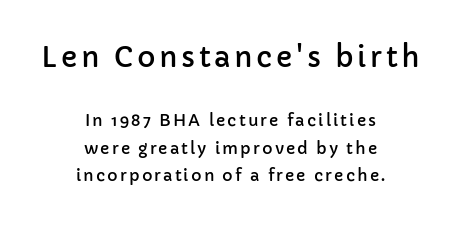
{"serif": "no", "italic": "no", "width": "normal", "stroke_contrast": "low", "x_height": "medium", "monospaced": "no", "underline": "no", "align": "center", "line_spacing_ratio": 1.73, "larger_block": "first", "size_ratio": 1.75, "glyph_px": 28}
